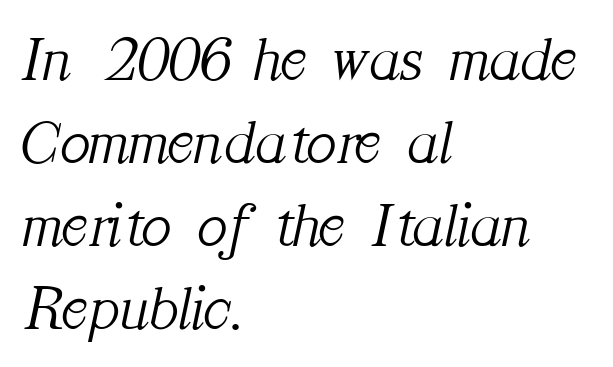
The image shows 63 px light serif type, italic (leaning right); set left-aligned, normal line spacing (1.32x), normal letter spacing, not underlined; medium stroke contrast and a medium x-height.
